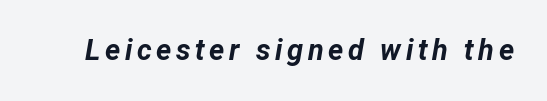
The image shows 29 px bold type, italic (leaning right); set not underlined; low stroke contrast and a medium x-height.
